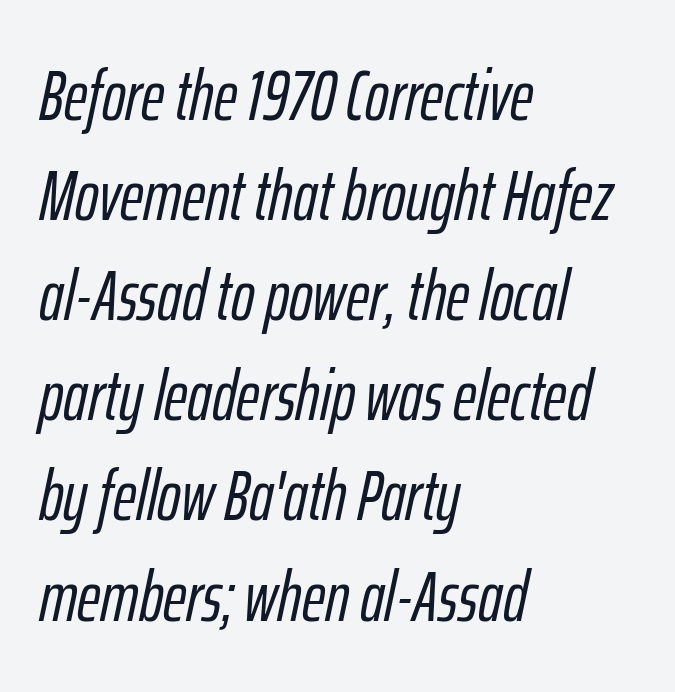
The image shows 71 px condensed type, italic (leaning right); set left-aligned, normal line spacing (1.41x), normal letter spacing, not underlined; low stroke contrast and a medium x-height.
